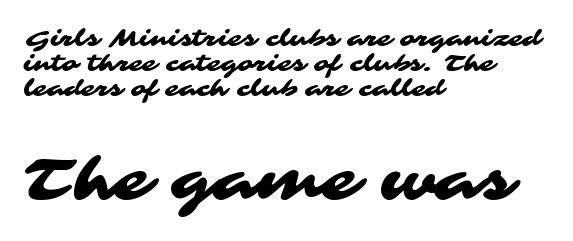
The image shows 57 px wide sans-serif type; set left-aligned, tight line spacing (1.09x), normal letter spacing, not underlined; the second (bottom) block is 2.48x larger; medium stroke contrast and a medium x-height.
